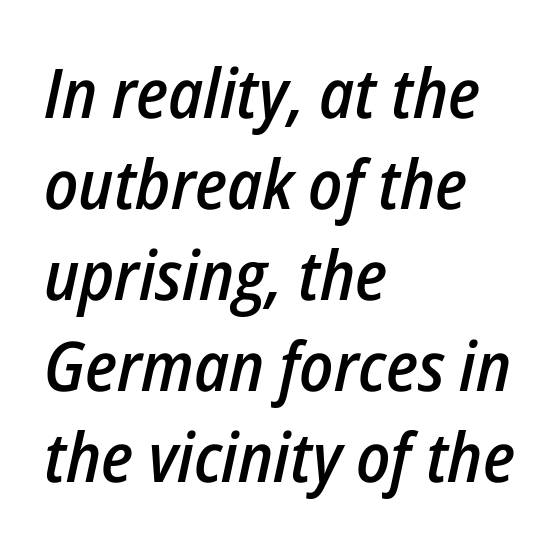
Horizontal alignment here is leftward, the default for most running prose. The zone under the glyphs is completely vacant. The designer left line spacing at the default. Spacing between characters is what you'd get straight out of the box. You could not count columns in this text — the font is proportionally spaced. The letters are slanted; this is an italic face.
